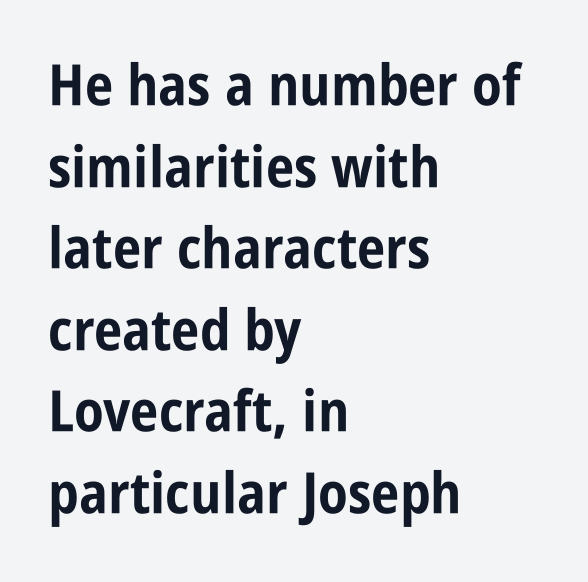
The image shows 57 px bold, condensed sans-serif type, upright; set left-aligned, normal line spacing (1.43x), normal letter spacing, not underlined; low stroke contrast and a large x-height.
